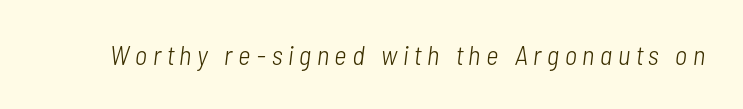
{"italic": "yes", "lean": "right", "slant_degrees": 7, "bold": "no", "underline": "no", "letter_spacing": "wide", "letter_spacing_em": 0.21, "glyph_px": 27}
